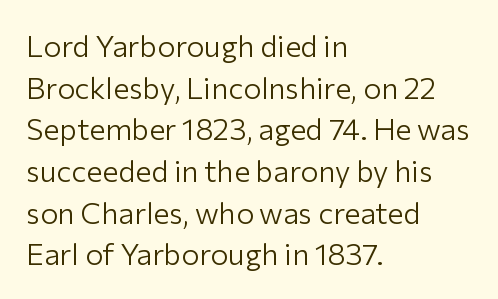
{"serif": "no", "italic": "no", "bold": "no", "weight": "light", "width": "normal", "stroke_contrast": "low", "x_height": "medium", "monospaced": "no", "underline": "no", "align": "left", "line_spacing": "normal", "line_spacing_ratio": 1.39, "letter_spacing": "normal", "letter_spacing_em": 0.0, "glyph_px": 30}
